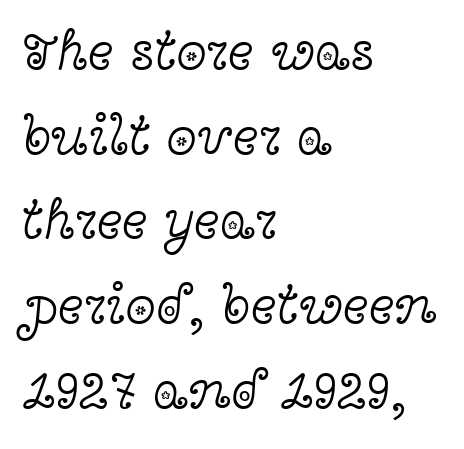
{"serif": "yes", "italic": "no", "bold": "no", "weight": "light", "width": "wide", "x_height": "medium", "monospaced": "no", "underline": "no", "align": "left", "line_spacing": "normal", "line_spacing_ratio": 1.54, "letter_spacing": "normal", "letter_spacing_em": 0.0, "glyph_px": 55}
